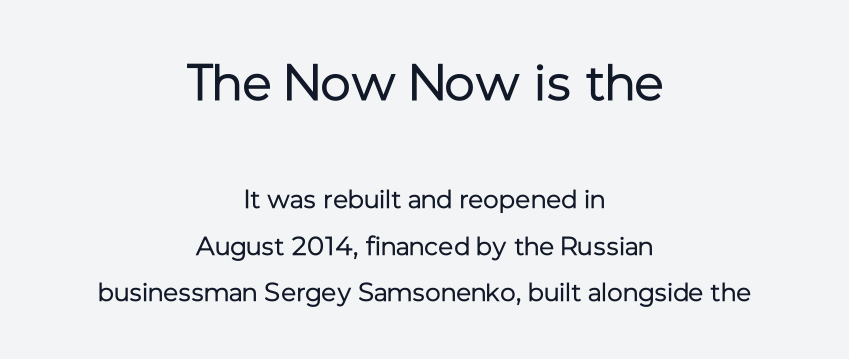
Q: Is the text bold? A: No.
Q: Is the text italic (slanted)? A: No, it is upright.
Q: Is the typeface a serif or a sans-serif typeface? A: Sans-serif.
Q: Is the text underlined? A: No.
Q: How is the paragraph aligned? A: Centered.
Q: Is the spacing between letters normal or unusually wide? A: Normal.
Q: Which block of text is set in a larger size, the first (top) or the second (bottom)? A: The first (top) one.
Q: Width (condensed, normal, or wide)? A: Normal.
Q: Stroke contrast? A: Low.
Q: x-height? A: Medium.
Q: Monospaced? A: No.
